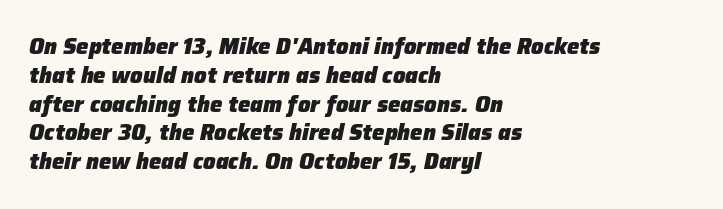
Look at the tracking — it's just the regular setting, nothing added. The gap between lines stays unmarked. These lines were composed using italics. Reading down the block, your eye returns to a fixed left position each line.
